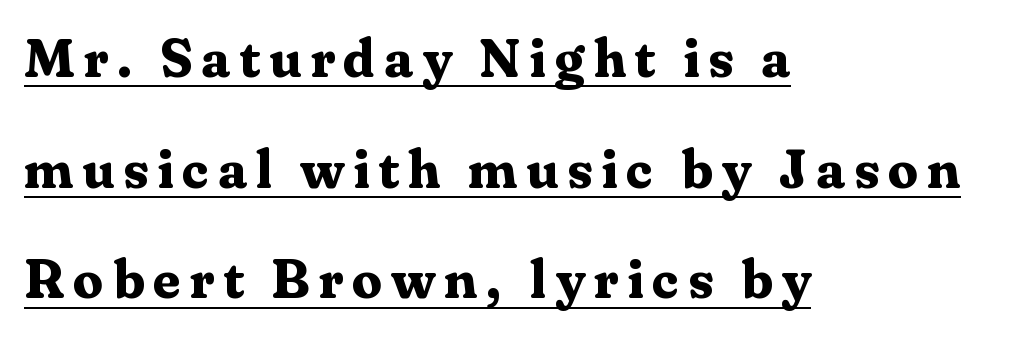
The image shows 54 px bold serif type, upright; set left-aligned, loose line spacing (2.05x), underlined; medium stroke contrast and a medium x-height.
